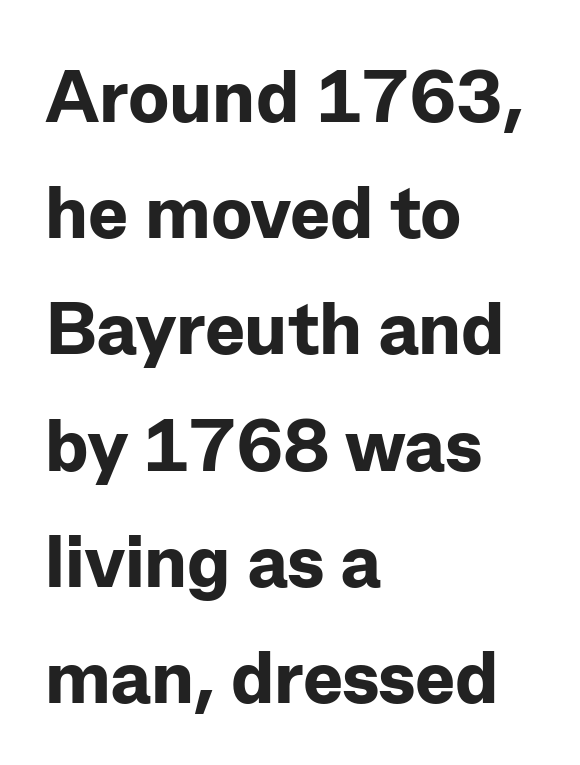
The rendering shows plain stroke endings on the letterforms — a sans-serif design. The compositor pushed each line to the left boundary. The gap between lines stays unmarked. Rendered with straight, roman letterforms. One glance says typical: line gaps are just what's usual.
